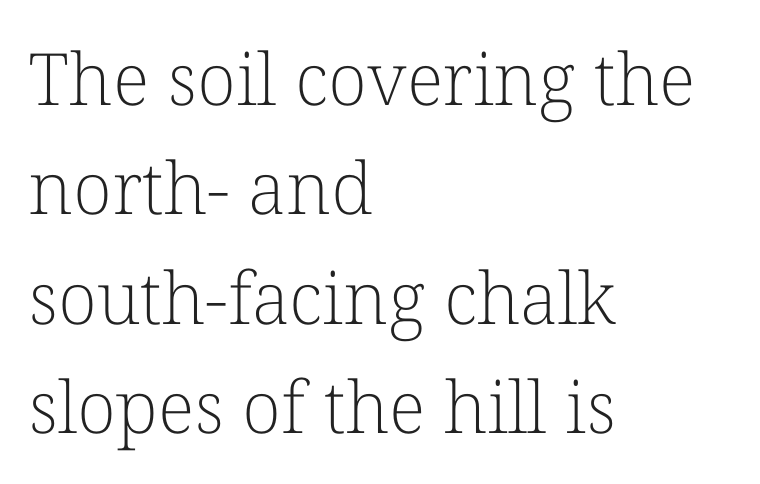
Q: Is the text bold? A: No.
Q: Is the text italic (slanted)? A: No, it is upright.
Q: Is the typeface a serif or a sans-serif typeface? A: Serif.
Q: Is the text underlined? A: No.
Q: How is the paragraph aligned? A: Left-aligned.
Q: Is the spacing between letters normal or unusually wide? A: Normal.
Q: Is the spacing between lines tight, normal or loose? A: Normal.
Q: Width (condensed, normal, or wide)? A: Normal.
Q: Stroke contrast? A: Low.
Q: x-height? A: Medium.
Q: Monospaced? A: No.
